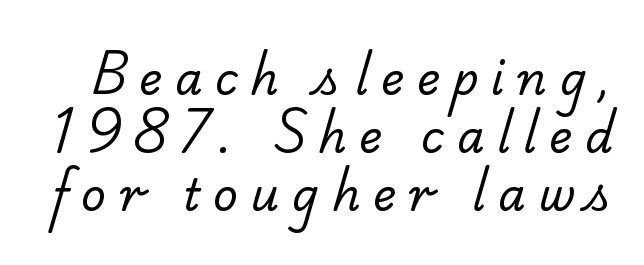
Q: Is the text bold? A: No.
Q: Is the text underlined? A: No.
Q: Is the spacing between letters normal or unusually wide? A: Unusually wide.
Q: Is the spacing between lines tight, normal or loose? A: Normal.
Q: Width (condensed, normal, or wide)? A: Normal.
Q: Stroke contrast? A: Low.
Q: x-height? A: Small.
Q: Monospaced? A: No.
